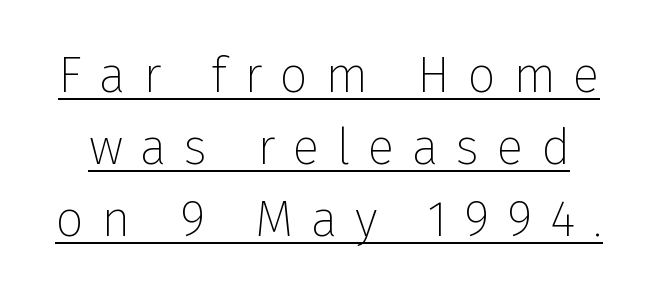
The rendering uses the underline text-decoration. The block of text has a typical density, with ordinary space between rows. A light-to-regular cut is what we see here. Spacing verdict: proportional, widths tailored to each character. Notice how the stems are strictly vertical — no italics here. Letter spacing: wide.
